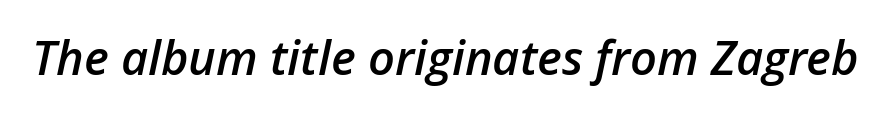
The image shows 47 px semibold type, italic (leaning right); set normal letter spacing, not underlined; low stroke contrast and a medium x-height.
